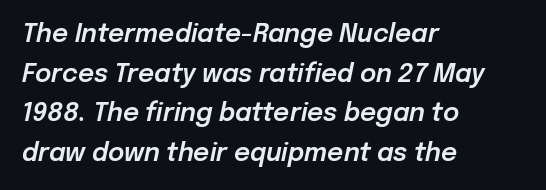
Q: Is the text italic (slanted)? A: Yes, it leans right by about 12 degrees.
Q: Is the text underlined? A: No.
Q: How is the paragraph aligned? A: Left-aligned.
Q: Is the spacing between letters normal or unusually wide? A: Normal.
Q: Is the spacing between lines tight, normal or loose? A: Normal.
